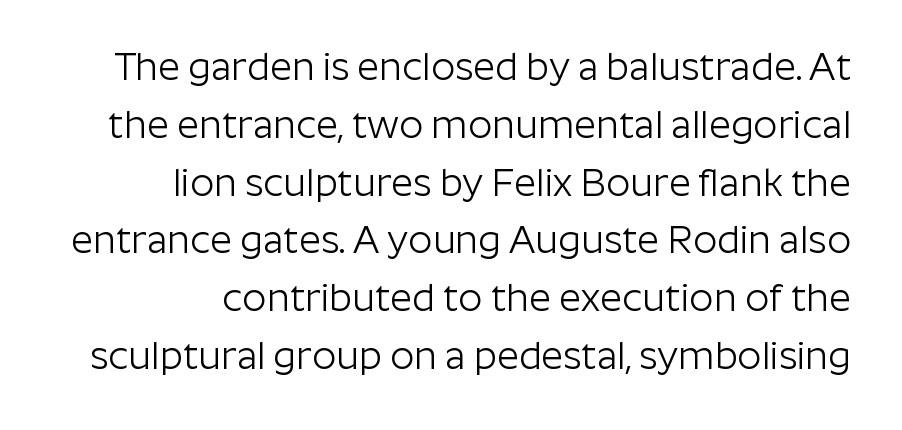
Q: Is the text bold? A: No.
Q: Is the text italic (slanted)? A: No, it is upright.
Q: Is the typeface a serif or a sans-serif typeface? A: Sans-serif.
Q: Is the text underlined? A: No.
Q: How is the paragraph aligned? A: Right-aligned.
Q: Is the spacing between letters normal or unusually wide? A: Normal.
Q: Is the spacing between lines tight, normal or loose? A: Normal.
Q: Width (condensed, normal, or wide)? A: Normal.
Q: Stroke contrast? A: Low.
Q: x-height? A: Medium.
Q: Monospaced? A: No.
